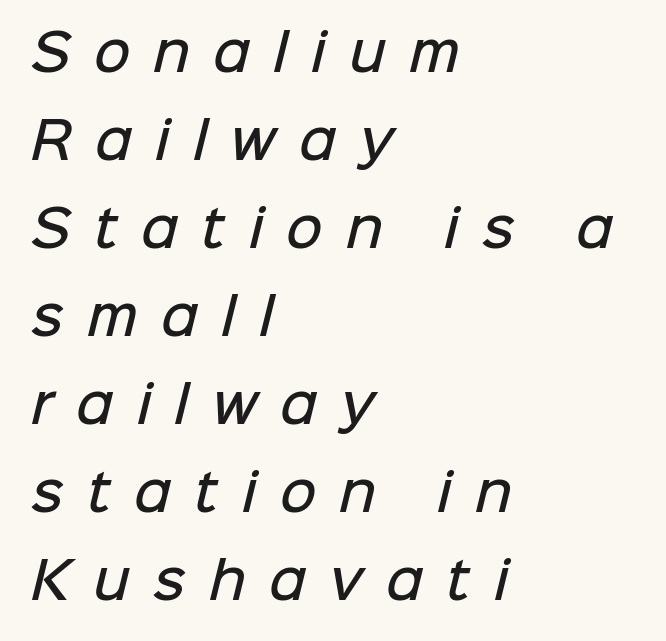
{"serif": "no", "bold": "semi", "weight": "semibold", "width": "normal", "stroke_contrast": "low", "x_height": "medium", "monospaced": "no", "underline": "no", "align": "left", "line_spacing_ratio": 1.76, "letter_spacing": "wide", "letter_spacing_em": 0.46, "glyph_px": 50}
